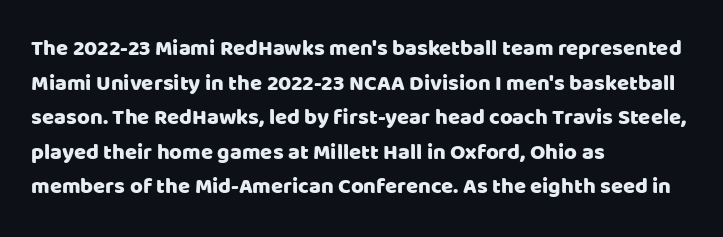
Q: Is the text italic (slanted)? A: No, it is upright.
Q: Is the text underlined? A: No.
Q: How is the paragraph aligned? A: Left-aligned.
Q: Is the spacing between letters normal or unusually wide? A: Normal.
Q: Is the spacing between lines tight, normal or loose? A: Normal.
